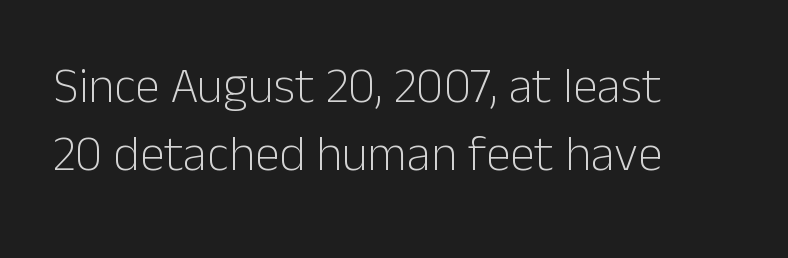
Q: Is the text bold? A: No.
Q: Is the text italic (slanted)? A: No, it is upright.
Q: Is the typeface a serif or a sans-serif typeface? A: Sans-serif.
Q: Is the text underlined? A: No.
Q: How is the paragraph aligned? A: Left-aligned.
Q: Is the spacing between letters normal or unusually wide? A: Normal.
Q: Is the spacing between lines tight, normal or loose? A: Normal.
Q: Width (condensed, normal, or wide)? A: Normal.
Q: Stroke contrast? A: Low.
Q: x-height? A: Medium.
Q: Monospaced? A: No.
